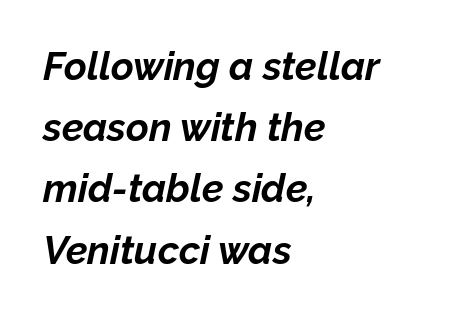
{"italic": "yes", "lean": "right", "slant_degrees": 12, "bold": "yes", "weight": "bold", "width": "normal", "stroke_contrast": "low", "x_height": "medium", "monospaced": "no", "underline": "no", "align": "left", "line_spacing": "normal", "line_spacing_ratio": 1.57, "letter_spacing": "normal", "letter_spacing_em": 0.0, "glyph_px": 39}
